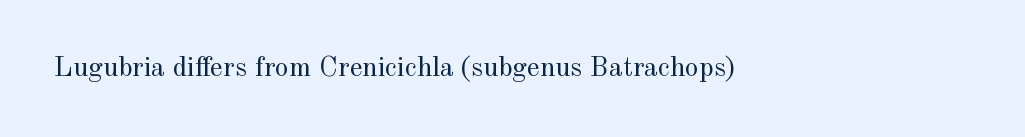
{"serif": "yes", "italic": "no", "bold": "no", "weight": "regular", "width": "normal", "x_height": "small", "monospaced": "no", "underline": "no", "align": "left", "letter_spacing": "normal", "letter_spacing_em": 0.0, "glyph_px": 28}
